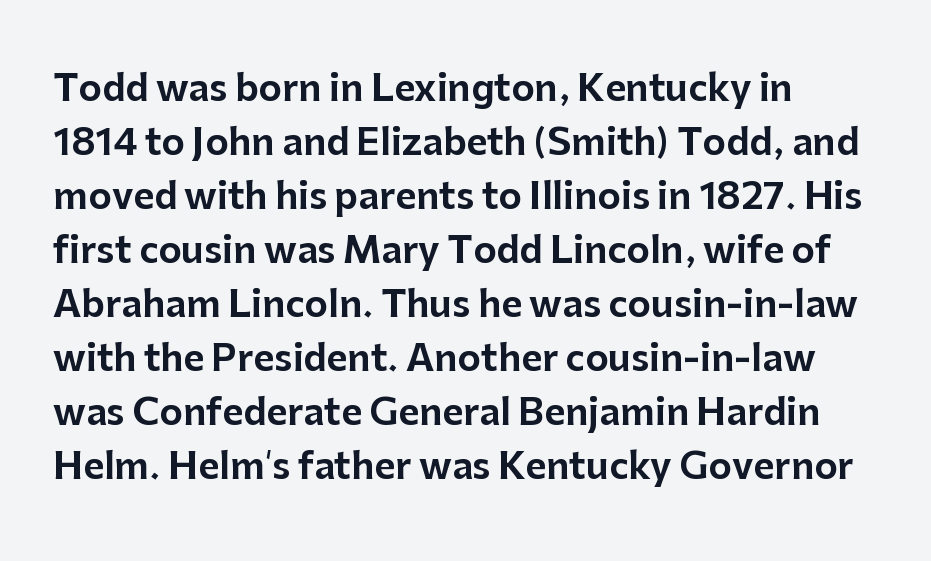
Spacing verdict: proportional, widths tailored to each character. Letterform terminals end flat and unadorned throughout the passage. Is there much room between lines? A standard amount, neither cramped nor airy. The text block is weighted toward the left margin, trailing off unevenly rightward. The specimen omits any rule beneath the text block's lines.
